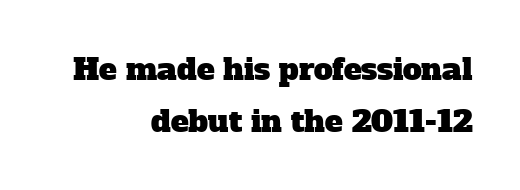
Type without underlining. The rag falls on the left side of this text block. The line texture is even and compact thanks to regular tracking. Check where the strokes stop: tiny serifs finish them off.
